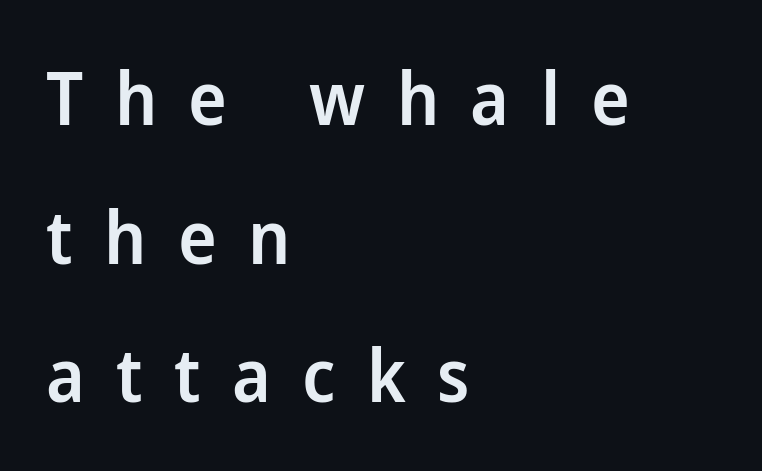
The image shows 73 px semibold sans-serif type, upright; set left-aligned, loose line spacing (1.9x), unusually wide letter spacing (+0.43 em), not underlined; low stroke contrast and a medium x-height.
